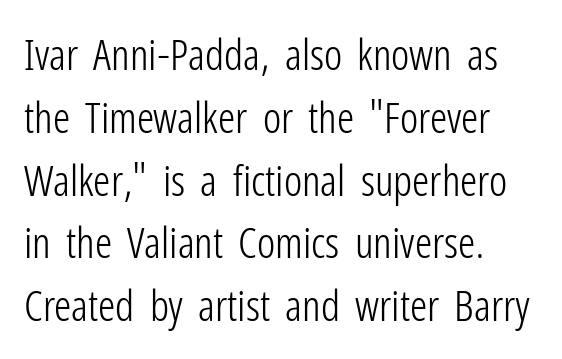
The image shows 43 px light, condensed sans-serif type, upright; set left-aligned, normal line spacing (1.46x), normal letter spacing, not underlined; low stroke contrast and a medium x-height.
